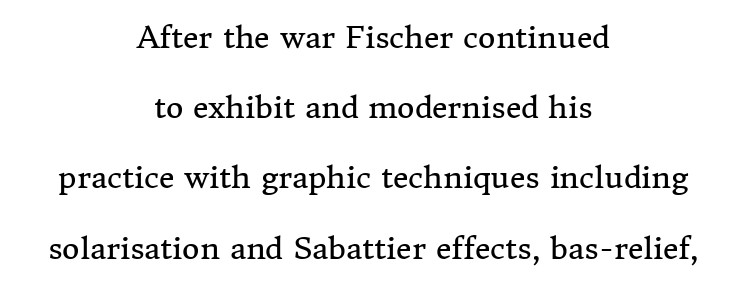
The image shows 30 px regular-weight serif type, upright; set centered, loose line spacing (2.34x), normal letter spacing, not underlined; medium stroke contrast and a medium x-height.
